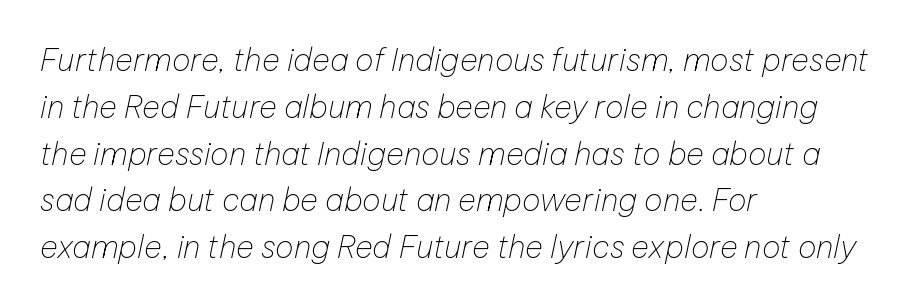
There is no visible air inserted between adjacent glyphs. Each stroke keeps to a modest, everyday thickness or less. Each letter keeps its own natural width here, so spacing adapts to shape. If you measured baseline to baseline, you'd find a middling distance. Is the block centered? No — it sits flush against the left margin.
